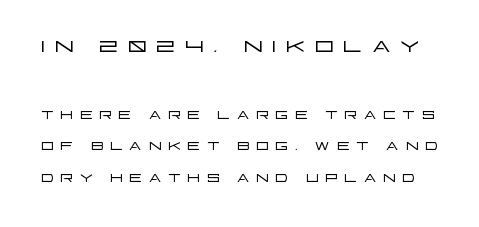
{"serif": "no", "italic": "no", "bold": "no", "weight": "light", "width": "wide", "stroke_contrast": "low", "x_height": "large", "monospaced": "no", "underline": "no", "line_spacing": "normal", "line_spacing_ratio": 1.49, "letter_spacing": "wide", "letter_spacing_em": 0.25, "larger_block": "first", "size_ratio": 1.48, "glyph_px": 31}
